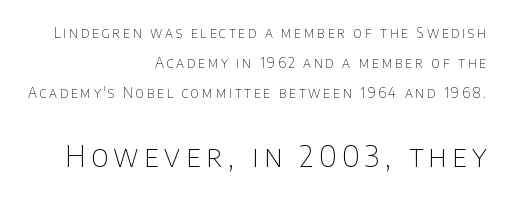
The image shows 29 px thin sans-serif type, upright; set right-aligned, loose line spacing (2.16x), not underlined; the second (bottom) block is 2.07x larger; low stroke contrast and a large x-height.
